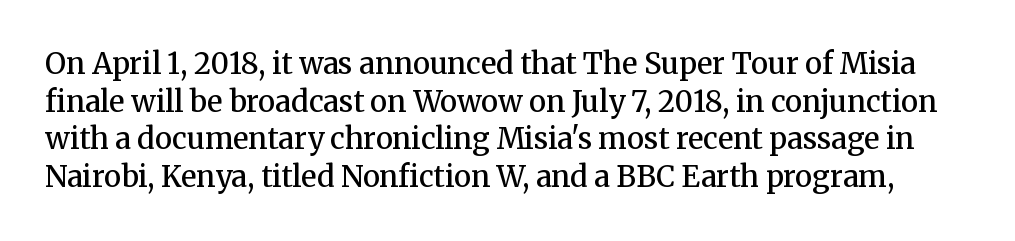
The image shows 29 px semibold serif type, upright; set normal line spacing (1.3x), normal letter spacing, not underlined; medium stroke contrast and a medium x-height.
